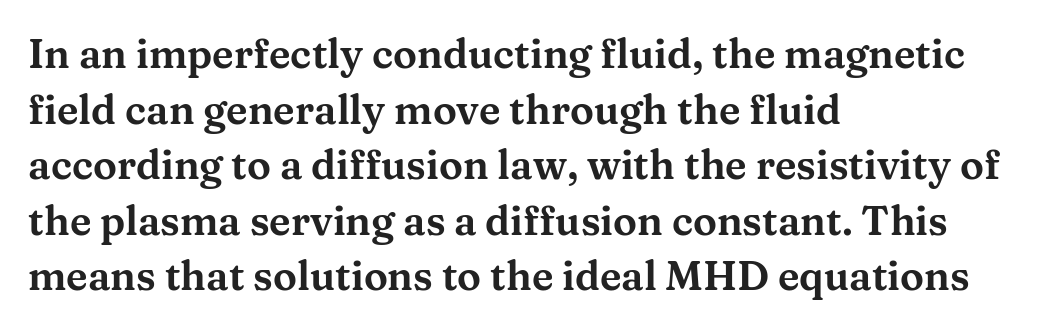
The image shows 40 px wide serif type, upright; set left-aligned, normal line spacing (1.39x), normal letter spacing, not underlined; medium stroke contrast and a medium x-height.
